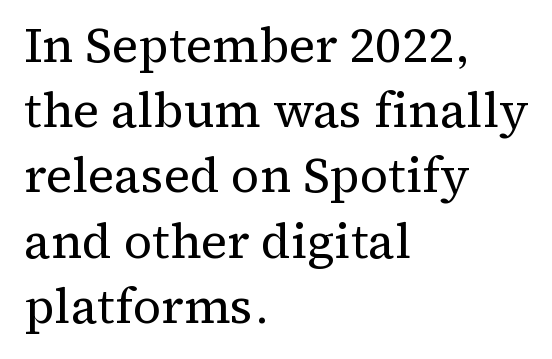
{"serif": "yes", "italic": "no", "bold": "no", "weight": "regular", "width": "normal", "stroke_contrast": "medium", "x_height": "medium", "monospaced": "no", "underline": "no", "align": "left", "line_spacing": "normal", "line_spacing_ratio": 1.33, "letter_spacing": "normal", "letter_spacing_em": 0.0, "glyph_px": 49}
